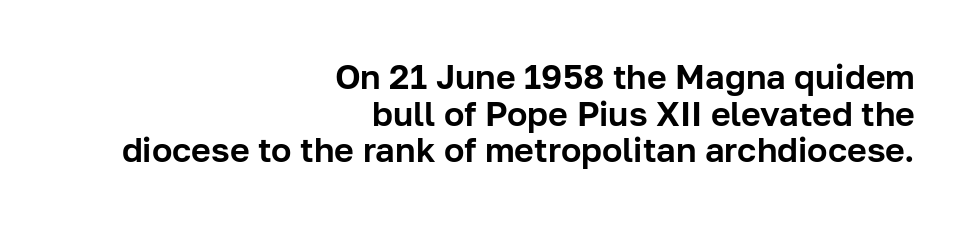
{"serif": "no", "italic": "no", "width": "normal", "stroke_contrast": "low", "x_height": "medium", "monospaced": "no", "underline": "no", "align": "right", "line_spacing": "tight", "line_spacing_ratio": 1.08, "letter_spacing": "normal", "letter_spacing_em": 0.0, "glyph_px": 34}
